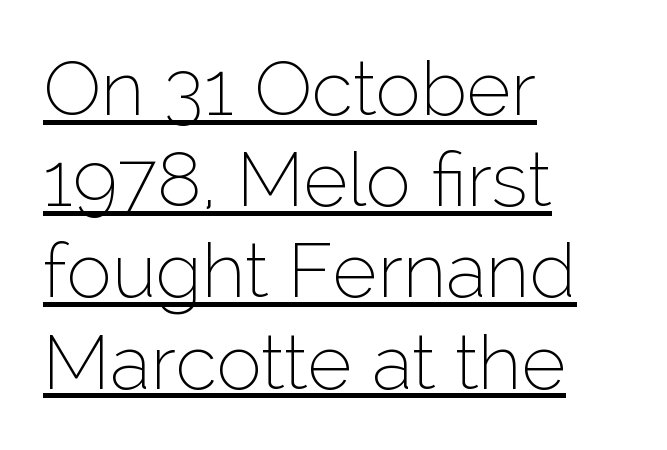
{"serif": "no", "italic": "no", "bold": "no", "weight": "thin", "width": "normal", "stroke_contrast": "low", "x_height": "medium", "monospaced": "no", "underline": "yes", "align": "left", "line_spacing_ratio": 1.2, "letter_spacing": "normal", "letter_spacing_em": 0.0, "glyph_px": 76}
